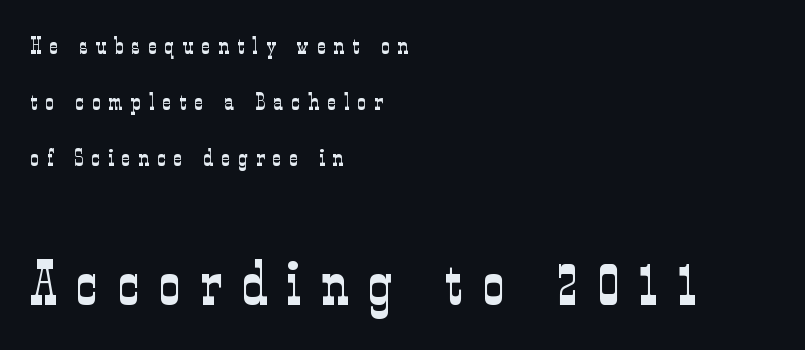
Q: Is the text bold? A: No.
Q: Is the text italic (slanted)? A: No, it is upright.
Q: Is the typeface a serif or a sans-serif typeface? A: Serif.
Q: Is the text underlined? A: No.
Q: How is the paragraph aligned? A: Left-aligned.
Q: Is the spacing between letters normal or unusually wide? A: Unusually wide.
Q: Is the spacing between lines tight, normal or loose? A: Loose.
Q: Which block of text is set in a larger size, the first (top) or the second (bottom)? A: The second (bottom) one.
Q: Width (condensed, normal, or wide)? A: Condensed.
Q: Stroke contrast? A: Low.
Q: x-height? A: Medium.
Q: Monospaced? A: No.
